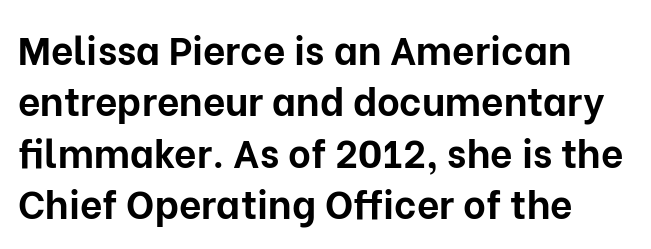
Q: Is the text bold? A: Yes.
Q: Is the text italic (slanted)? A: No, it is upright.
Q: Is the typeface a serif or a sans-serif typeface? A: Sans-serif.
Q: Is the text underlined? A: No.
Q: How is the paragraph aligned? A: Left-aligned.
Q: Is the spacing between letters normal or unusually wide? A: Normal.
Q: Is the spacing between lines tight, normal or loose? A: Normal.
Q: Width (condensed, normal, or wide)? A: Normal.
Q: Stroke contrast? A: Low.
Q: x-height? A: Medium.
Q: Monospaced? A: No.
